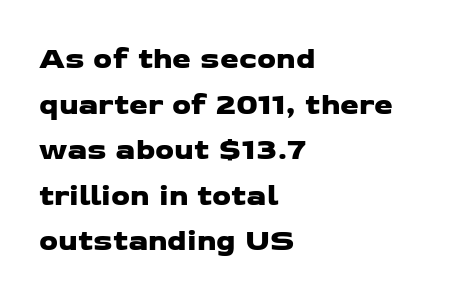
Q: Is the typeface a serif or a sans-serif typeface? A: Sans-serif.
Q: Is the text underlined? A: No.
Q: How is the paragraph aligned? A: Left-aligned.
Q: Is the spacing between letters normal or unusually wide? A: Normal.
Q: Is the spacing between lines tight, normal or loose? A: Normal.
Q: Width (condensed, normal, or wide)? A: Wide.
Q: Stroke contrast? A: Low.
Q: x-height? A: Medium.
Q: Monospaced? A: No.
